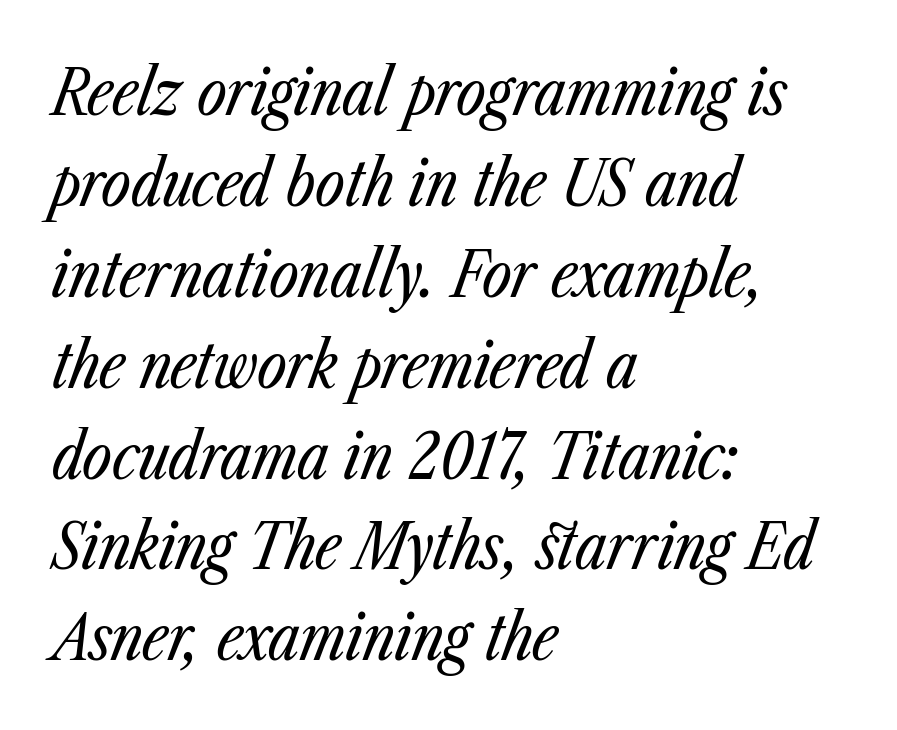
A light-to-regular cut is what we see here. Reading down the block, your eye returns to a fixed left position each line. Notice how descenders clear the ascenders below comfortably — that's standard leading. You could not count columns in this text — the font is proportionally spaced. Yep, that's italic — everything's leaning. Is the letter spacing exaggerated? No — it looks like the ordinary default.
